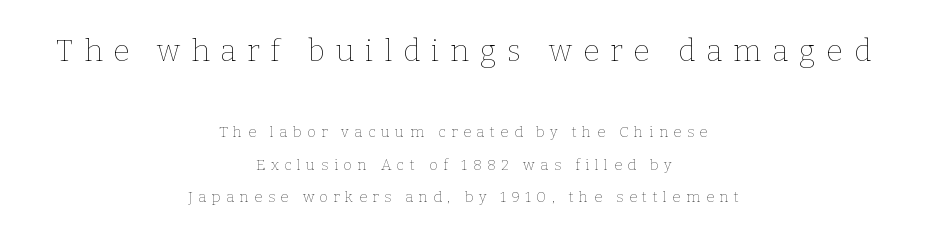
{"italic": "no", "bold": "no", "weight": "thin", "width": "normal", "stroke_contrast": "low", "x_height": "medium", "monospaced": "no", "underline": "no", "align": "center", "line_spacing": "loose", "line_spacing_ratio": 2.19, "letter_spacing": "wide", "letter_spacing_em": 0.36, "larger_block": "first", "size_ratio": 2.0, "glyph_px": 30}
